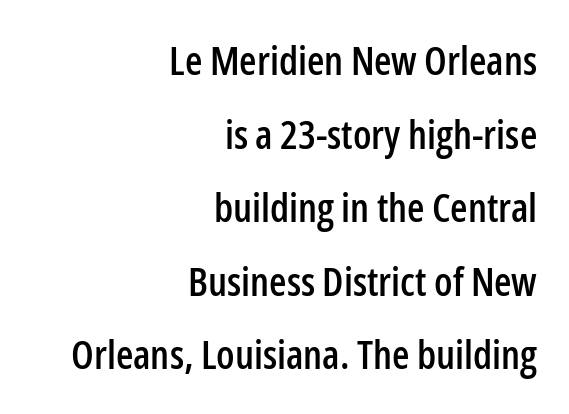
The image shows 40 px condensed sans-serif type, upright; set right-aligned, line spacing 1.84x, normal letter spacing, not underlined; low stroke contrast and a medium x-height.
